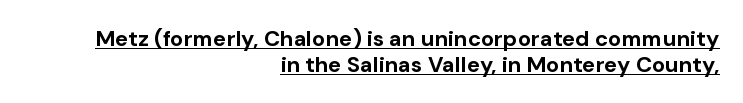
The gaps between neighbouring characters are ordinary and unremarkable. It's the straight-up-and-down kind of type. Students, this is bold: see how much ink each stroke carries. The rag falls on the left side of this text block.
